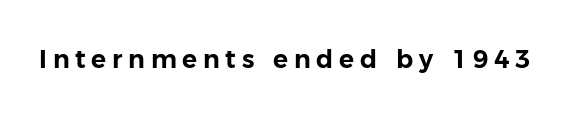
{"italic": "no", "underline": "no", "letter_spacing": "wide", "letter_spacing_em": 0.23, "glyph_px": 25}
